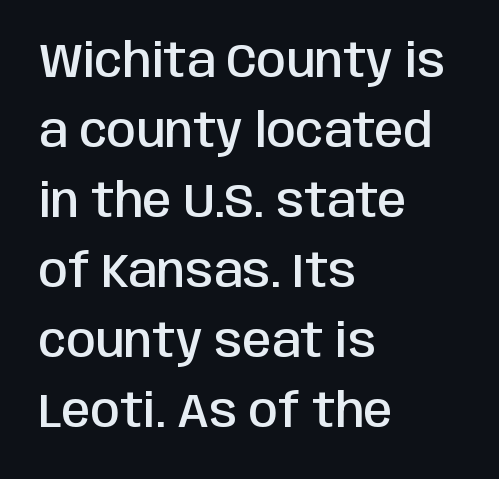
The image shows 47 px semibold, condensed sans-serif type, upright; set left-aligned, normal line spacing (1.49x), normal letter spacing, not underlined; low stroke contrast and a large x-height.
